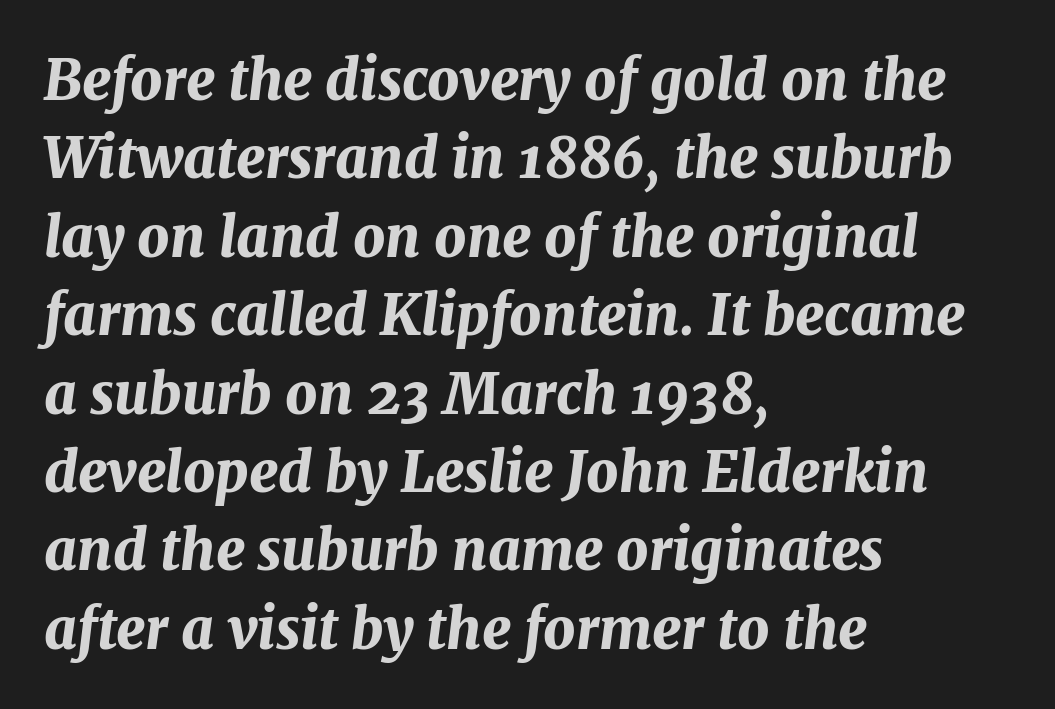
Q: Is the text bold? A: Yes.
Q: Is the text italic (slanted)? A: Yes, it leans right by about 7 degrees.
Q: Is the text underlined? A: No.
Q: How is the paragraph aligned? A: Left-aligned.
Q: Is the spacing between letters normal or unusually wide? A: Normal.
Q: Is the spacing between lines tight, normal or loose? A: Normal.
Q: Width (condensed, normal, or wide)? A: Normal.
Q: Stroke contrast? A: Medium.
Q: x-height? A: Medium.
Q: Monospaced? A: No.
